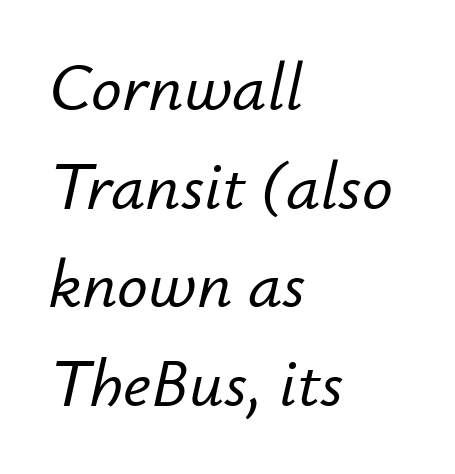
{"italic": "yes", "lean": "right", "slant_degrees": 12, "width": "normal", "stroke_contrast": "low", "x_height": "small", "monospaced": "no", "underline": "no", "align": "left", "line_spacing": "normal", "line_spacing_ratio": 1.45, "letter_spacing": "normal", "letter_spacing_em": 0.0, "glyph_px": 68}
